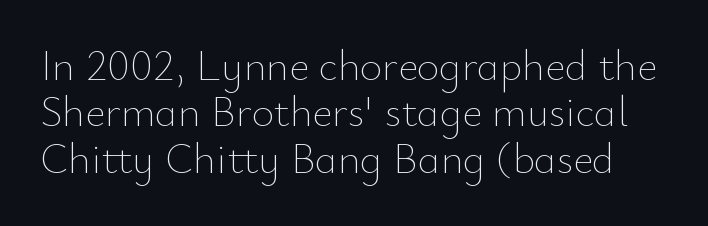
The image shows 43 px thin type, upright; set tight line spacing (1.08x), normal letter spacing, not underlined; low stroke contrast and a small x-height.
